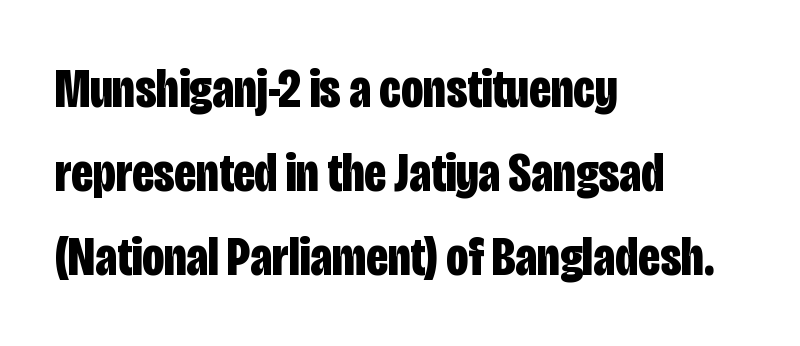
{"serif": "no", "italic": "no", "bold": "yes", "weight": "bold", "width": "condensed", "stroke_contrast": "low", "x_height": "large", "monospaced": "no", "underline": "no", "align": "left", "line_spacing": "normal", "line_spacing_ratio": 1.53, "letter_spacing": "normal", "letter_spacing_em": 0.0, "glyph_px": 55}
